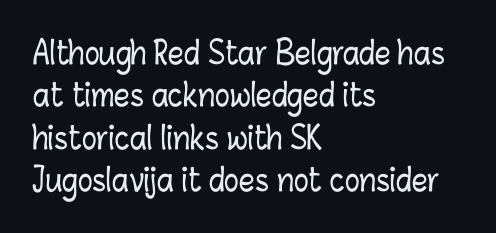
The tracking reads as untouched default to a designer's eye. The gap between lines stays unmarked. The face used here is proportionally spaced, like ordinary book or web type. Left-aligned paragraph, ragged on the right. The letters stand straight up with perfectly vertical stems.
